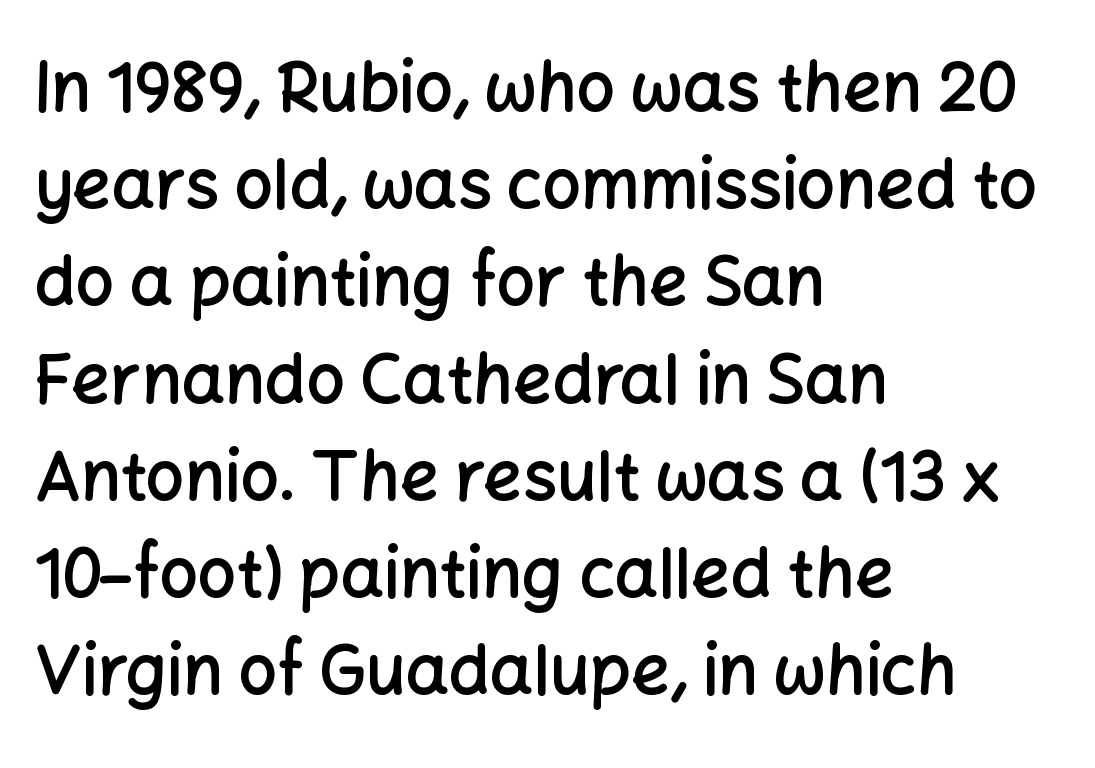
The image shows 68 px semibold sans-serif type, upright; set left-aligned, normal line spacing (1.43x), normal letter spacing, not underlined; low stroke contrast and a medium x-height.
